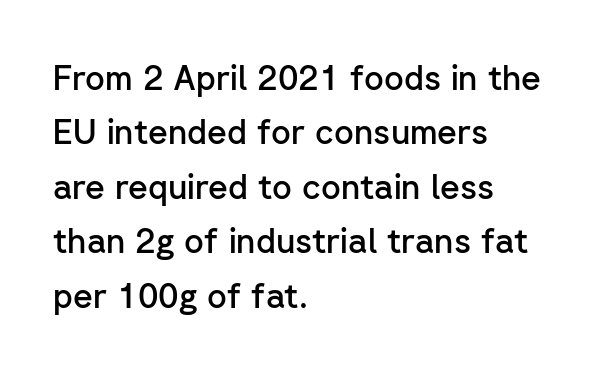
The image shows 34 px semibold sans-serif type, upright; set left-aligned, normal line spacing (1.6x), normal letter spacing, not underlined; low stroke contrast and a medium x-height.
